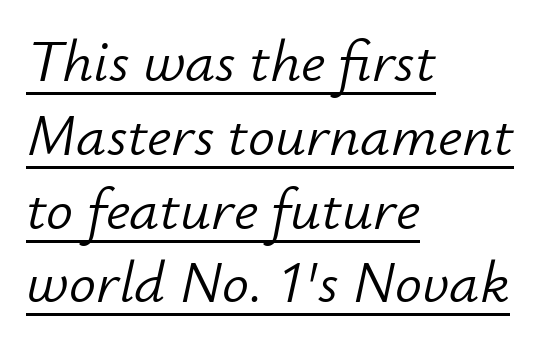
The image shows 60 px light type, italic (leaning right); set left-aligned, line spacing 1.23x, normal letter spacing, underlined; low stroke contrast and a small x-height.
